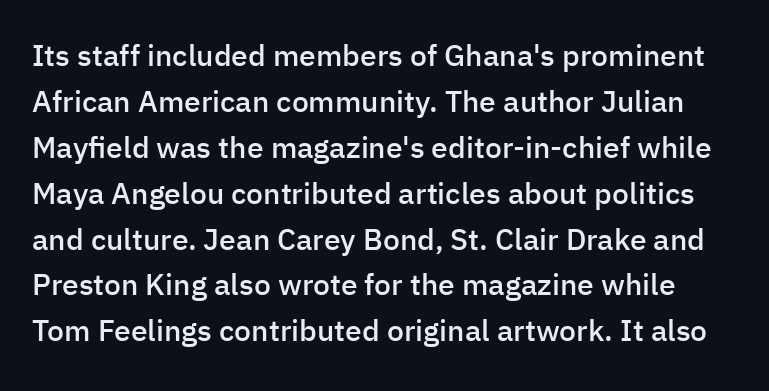
The vertical gap from one line to the next is medium. The gaps between neighbouring characters are ordinary and unremarkable. Lines of text with bare space underneath. These lines are composed in type without serifs.
